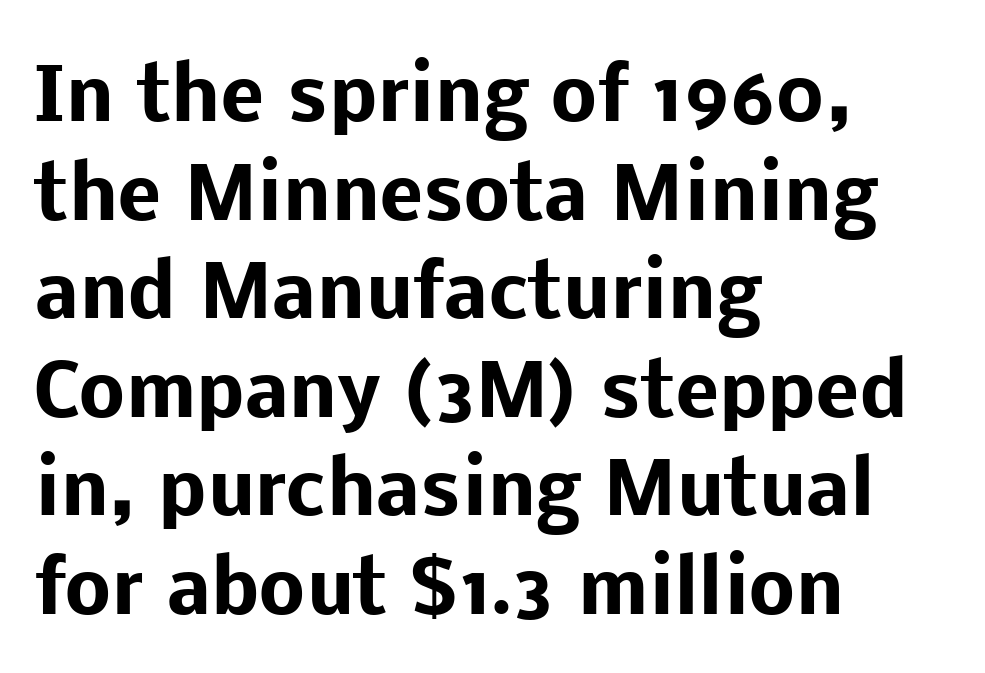
The image shows 73 px heavy sans-serif type, upright; set left-aligned, normal line spacing (1.35x), normal letter spacing, not underlined; low stroke contrast and a medium x-height.
